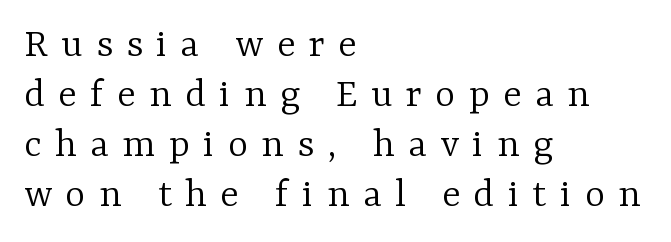
The letters stand straight up with perfectly vertical stems. Stroke thickness stays within the range of a standard reading face or lighter. Small tapered or slab feet sit at the stroke ends, so this counts as serif. Loose tracking; the words dissolve into strings of separated letters. The lines in this sample share a left origin and differ only in where they stop. The baseline area is clear.
